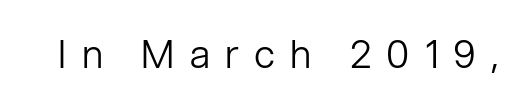
Q: Is the text bold? A: No.
Q: Is the text italic (slanted)? A: No, it is upright.
Q: Is the typeface a serif or a sans-serif typeface? A: Sans-serif.
Q: Is the text underlined? A: No.
Q: Is the spacing between letters normal or unusually wide? A: Unusually wide.
Q: Width (condensed, normal, or wide)? A: Normal.
Q: Stroke contrast? A: Low.
Q: x-height? A: Medium.
Q: Monospaced? A: No.
